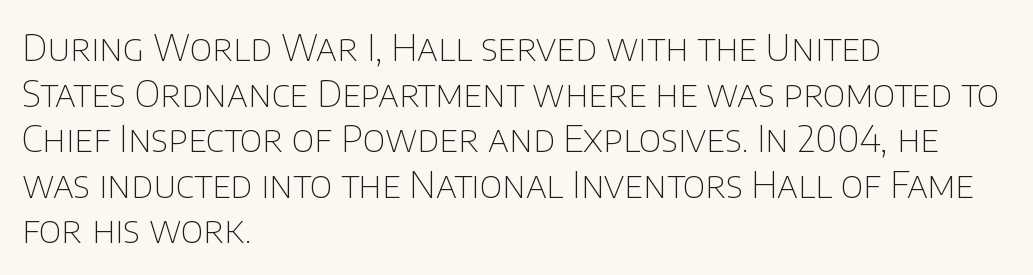
{"serif": "no", "italic": "no", "bold": "no", "weight": "thin", "width": "normal", "stroke_contrast": "low", "x_height": "large", "monospaced": "no", "underline": "no", "align": "left", "line_spacing_ratio": 1.23, "letter_spacing": "normal", "letter_spacing_em": 0.0, "glyph_px": 37}
